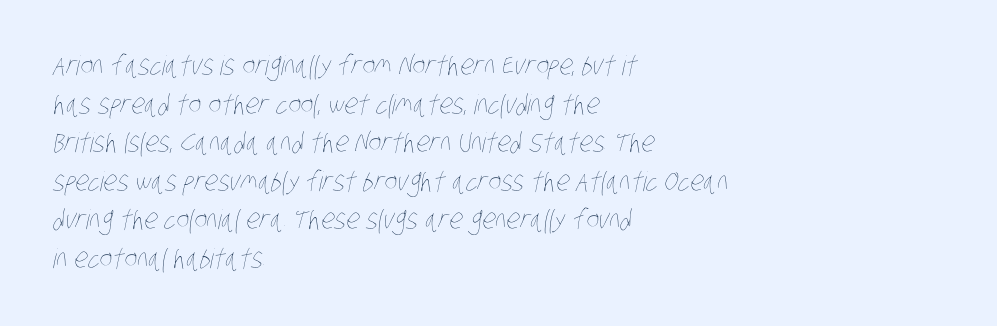
Weight: not bold — regular or lighter. Clear beneath every line of the passage. Casual observation: everything's shoved over to the left. What stands out about the letter spacing? Nothing — it is the standard amount. The leading is moderate, giving the passage an even texture.
